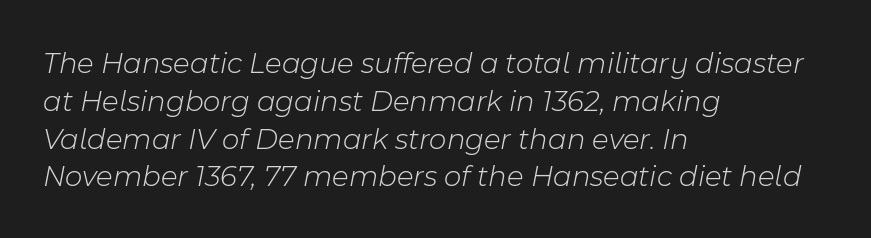
{"italic": "yes", "lean": "right", "slant_degrees": 11, "bold": "no", "weight": "light", "width": "normal", "stroke_contrast": "low", "x_height": "medium", "monospaced": "no", "underline": "no", "align": "left", "line_spacing": "normal", "line_spacing_ratio": 1.26, "letter_spacing": "normal", "letter_spacing_em": 0.0, "glyph_px": 30}
